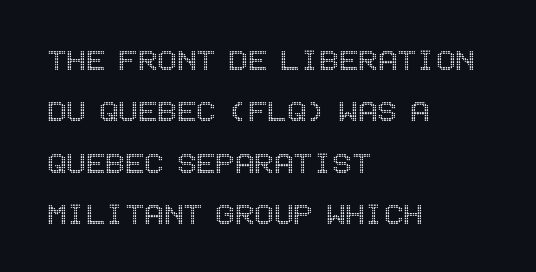
The rows are spaced the way most documents space them. Anything drawn beneath the words? Only blank space. Posture: vertical. This rendering uses left alignment, leaving the right contour irregular. Compared with typical body copy, the letter spacing here is the same.
